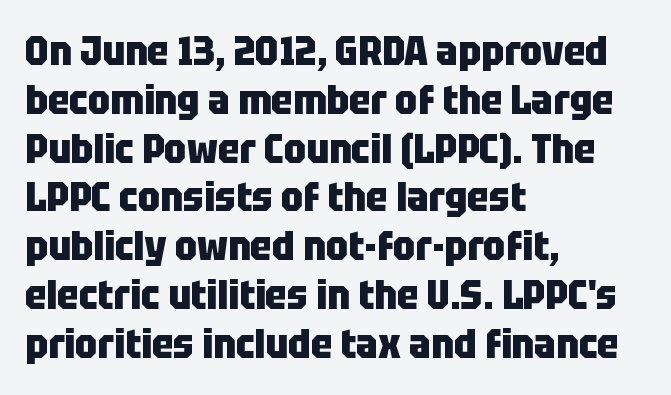
Q: Is the text bold? A: Yes.
Q: Is the text italic (slanted)? A: No, it is upright.
Q: Is the typeface a serif or a sans-serif typeface? A: Sans-serif.
Q: Is the text underlined? A: No.
Q: How is the paragraph aligned? A: Left-aligned.
Q: Is the spacing between letters normal or unusually wide? A: Normal.
Q: Width (condensed, normal, or wide)? A: Condensed.
Q: Stroke contrast? A: Low.
Q: x-height? A: Large.
Q: Monospaced? A: No.
